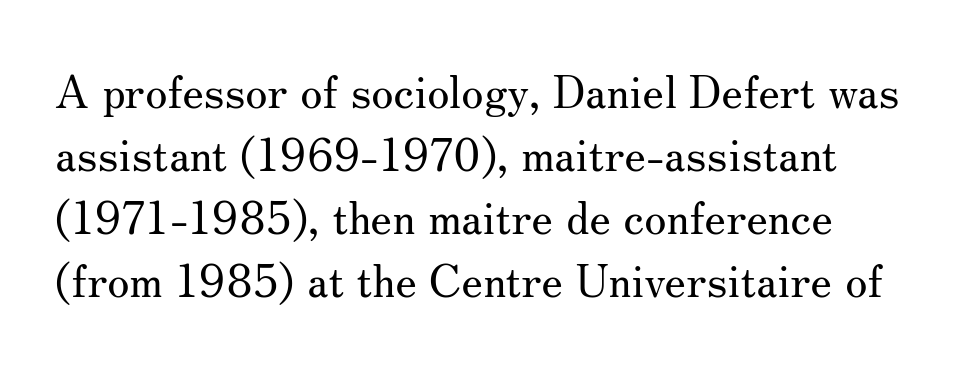
The image shows 45 px regular-weight serif type, upright; set normal line spacing (1.4x), normal letter spacing, not underlined; medium stroke contrast and a small x-height.
